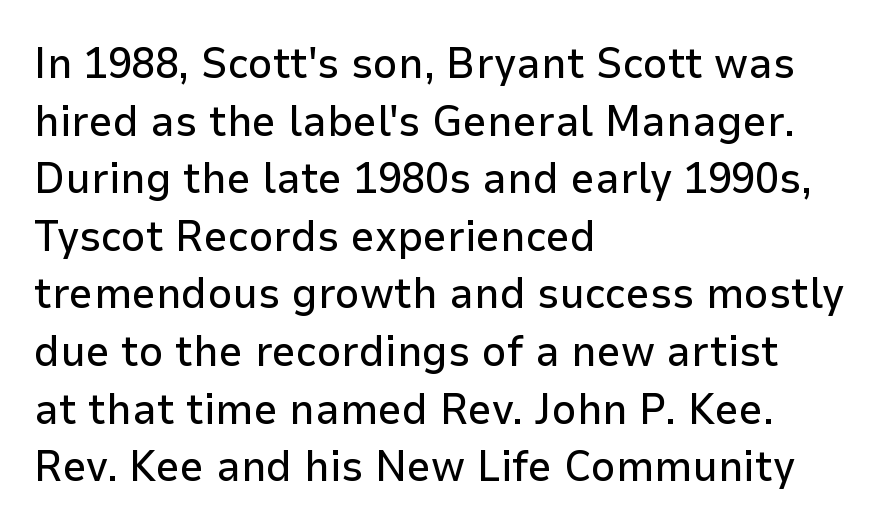
Q: Is the text italic (slanted)? A: No, it is upright.
Q: Is the typeface a serif or a sans-serif typeface? A: Sans-serif.
Q: Is the text underlined? A: No.
Q: How is the paragraph aligned? A: Left-aligned.
Q: Is the spacing between letters normal or unusually wide? A: Normal.
Q: Is the spacing between lines tight, normal or loose? A: Normal.
Q: Width (condensed, normal, or wide)? A: Normal.
Q: Stroke contrast? A: Low.
Q: x-height? A: Medium.
Q: Monospaced? A: No.
